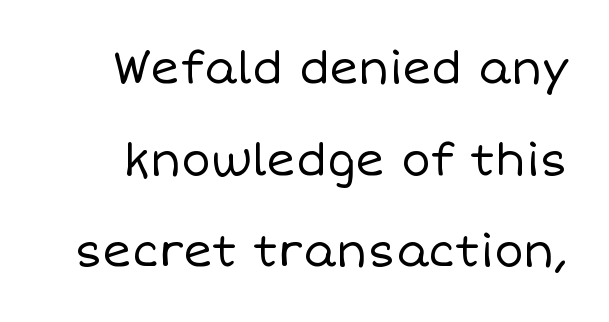
The image shows 44 px regular-weight type, upright; set loose line spacing (2.08x), normal letter spacing, not underlined; low stroke contrast and a large x-height.
